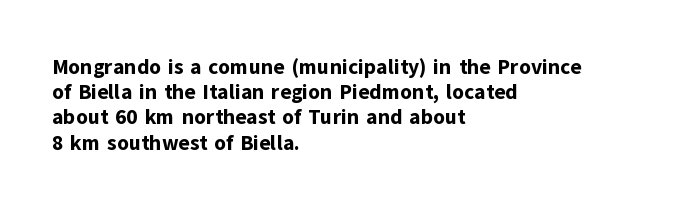
The image shows 21 px bold type, upright; set left-aligned, line spacing 1.2x, normal letter spacing, not underlined.
